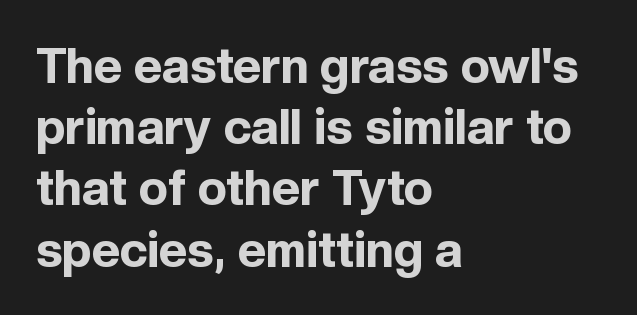
The image shows 49 px bold sans-serif type, upright; set left-aligned, normal line spacing (1.25x), normal letter spacing, not underlined; a medium x-height.
